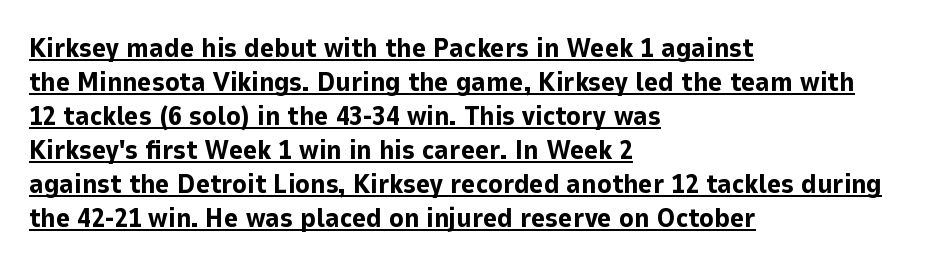
{"italic": "no", "bold": "yes", "underline": "yes", "align": "left", "line_spacing": "normal", "line_spacing_ratio": 1.26, "letter_spacing": "normal", "letter_spacing_em": 0.0, "glyph_px": 27}
